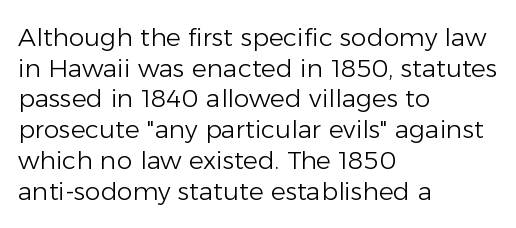
Q: Is the text bold? A: No.
Q: Is the text italic (slanted)? A: No, it is upright.
Q: Is the text underlined? A: No.
Q: How is the paragraph aligned? A: Left-aligned.
Q: Is the spacing between letters normal or unusually wide? A: Normal.
